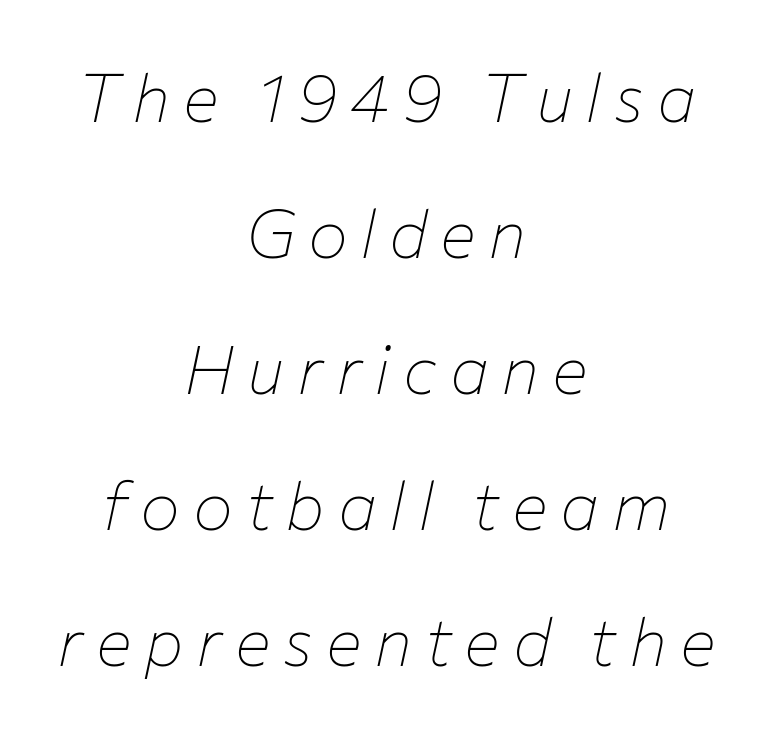
No letter is thick-stroked: the sample isn't bold. Every row of glyphs is offset so its center matches the block's center. Character widths vary here, with narrow letters taking less room than wide ones. There's an unmistakable incline to the writing here. Lines of text with bare space underneath.
